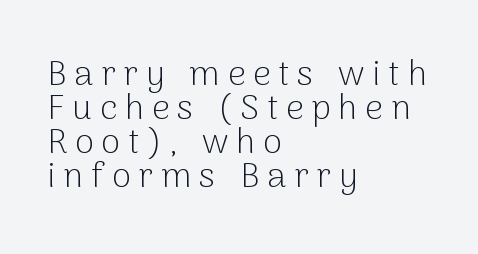
{"serif": "no", "italic": "no", "bold": "no", "weight": "light", "width": "normal", "stroke_contrast": "low", "x_height": "medium", "monospaced": "no", "underline": "no", "align": "left", "line_spacing": "tight", "line_spacing_ratio": 0.97, "letter_spacing": "wide", "letter_spacing_em": 0.22, "glyph_px": 35}
